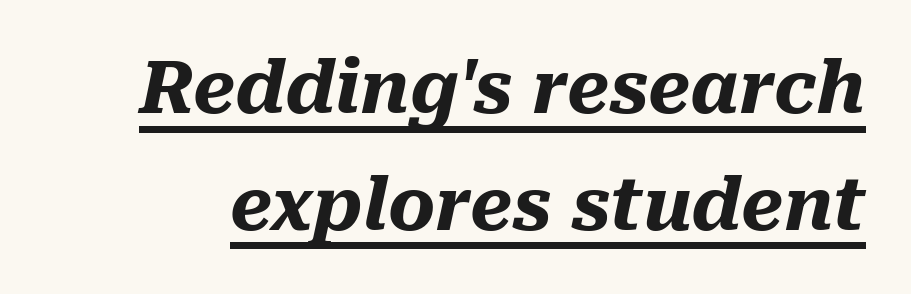
These lines carry a lot of weight — the face is fully bold. There's an unmistakable incline to the writing here. Each letter keeps its own natural width here, so spacing adapts to shape. Caption: lettering with a line underneath.
